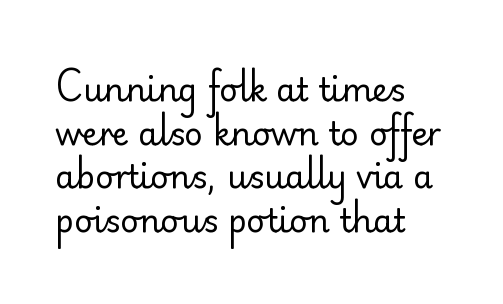
The image shows 32 px regular-weight sans-serif type, upright; set left-aligned, normal line spacing (1.36x), normal letter spacing, not underlined; low stroke contrast and a small x-height.
